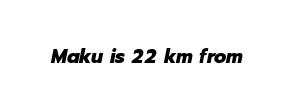
{"italic": "yes", "lean": "right", "slant_degrees": 12, "bold": "yes", "underline": "no", "letter_spacing": "normal", "letter_spacing_em": 0.0, "glyph_px": 20}
